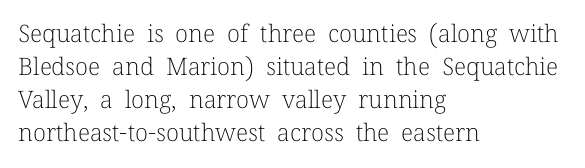
Q: Is the text bold? A: No.
Q: Is the text italic (slanted)? A: No, it is upright.
Q: Is the text underlined? A: No.
Q: How is the paragraph aligned? A: Left-aligned.
Q: Is the spacing between letters normal or unusually wide? A: Normal.
Q: Is the spacing between lines tight, normal or loose? A: Normal.
